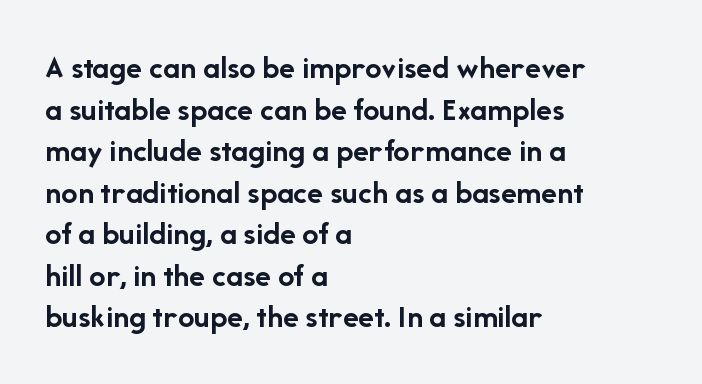
{"serif": "no", "italic": "no", "bold": "yes", "weight": "semibold", "width": "normal", "stroke_contrast": "low", "x_height": "medium", "monospaced": "no", "underline": "no", "align": "left", "line_spacing": "normal", "line_spacing_ratio": 1.26, "letter_spacing": "normal", "letter_spacing_em": 0.0, "glyph_px": 33}
